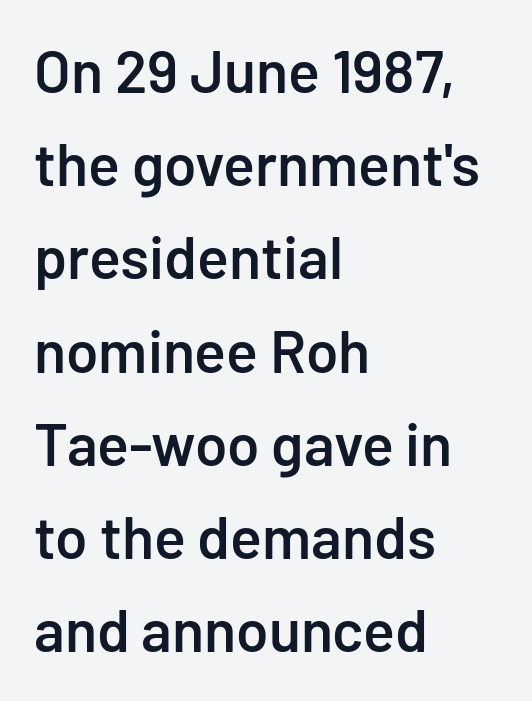
{"serif": "no", "italic": "no", "bold": "semi", "weight": "semibold", "width": "normal", "stroke_contrast": "low", "x_height": "medium", "monospaced": "no", "underline": "no", "align": "left", "line_spacing": "normal", "line_spacing_ratio": 1.58, "letter_spacing": "normal", "letter_spacing_em": 0.0, "glyph_px": 59}
